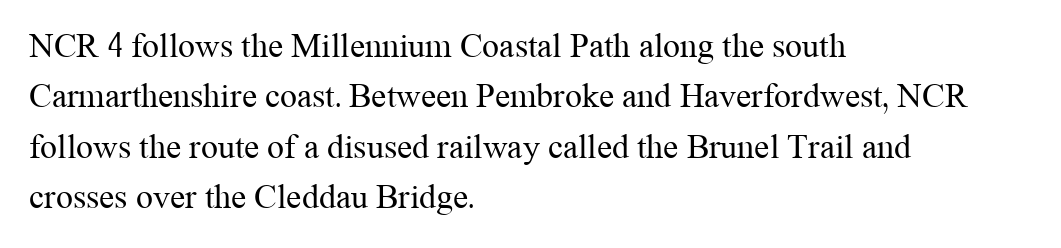
The image shows 34 px regular-weight serif type, upright; set left-aligned, normal line spacing (1.48x), normal letter spacing, not underlined; medium stroke contrast and a medium x-height.
